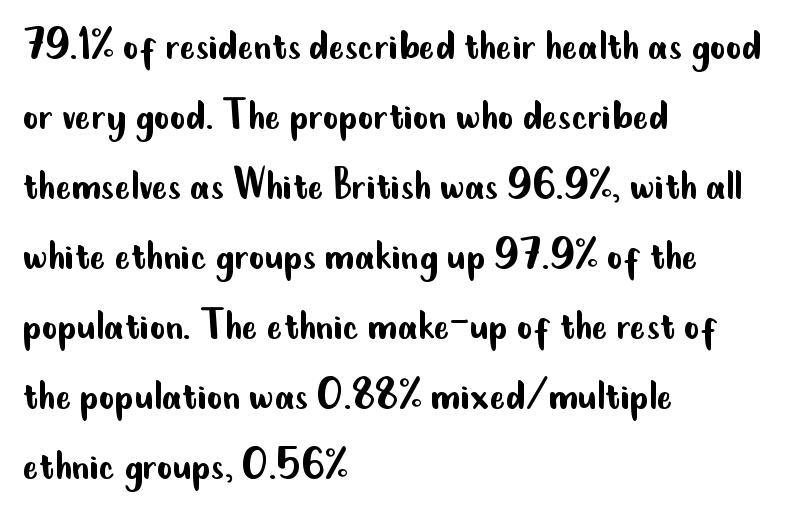
The image shows 48 px regular-weight, condensed sans-serif type, upright; set left-aligned, normal line spacing (1.46x), normal letter spacing, not underlined; low stroke contrast and a small x-height.
